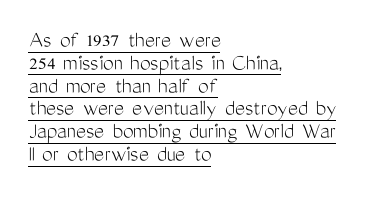
{"italic": "no", "bold": "no", "underline": "yes", "align": "left", "line_spacing": "tight", "line_spacing_ratio": 0.95, "letter_spacing": "normal", "letter_spacing_em": 0.0, "glyph_px": 24}
